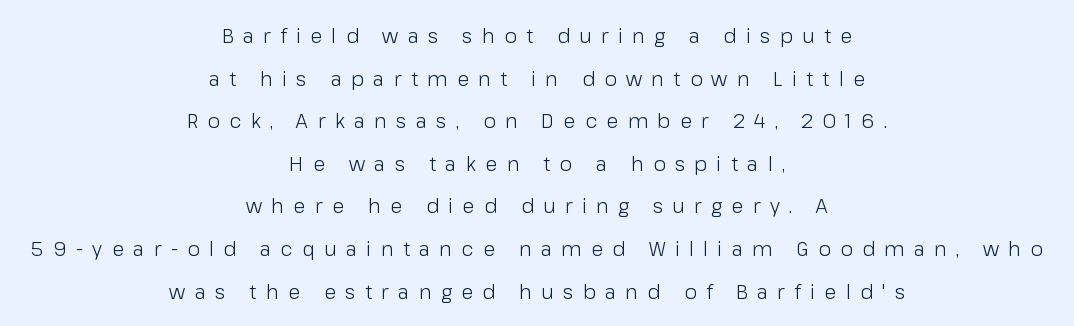
{"italic": "no", "bold": "no", "underline": "no", "align": "center", "line_spacing": "loose", "line_spacing_ratio": 2.13, "letter_spacing": "wide", "letter_spacing_em": 0.47, "glyph_px": 20}
